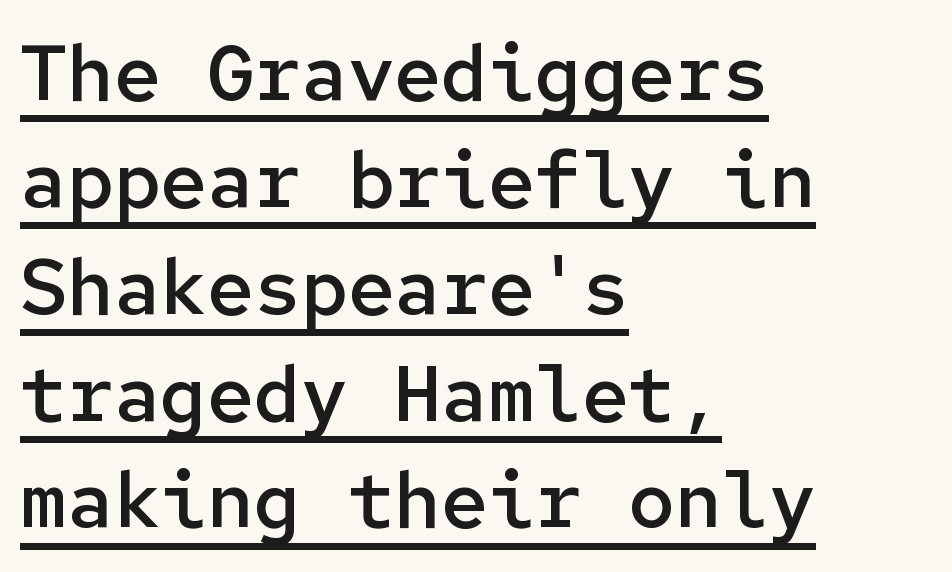
The image shows 78 px semibold sans-serif type, upright, monospaced; set left-aligned, normal line spacing (1.37x), normal letter spacing, underlined; low stroke contrast and a medium x-height.
